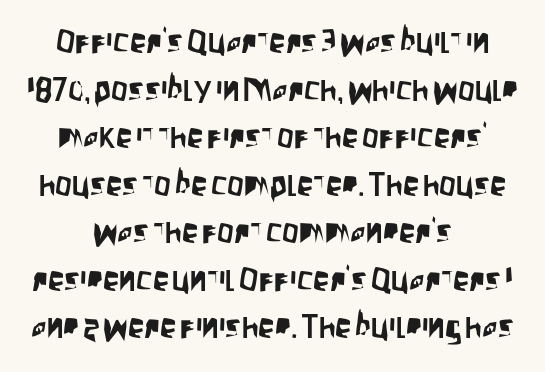
{"serif": "no", "italic": "no", "width": "condensed", "stroke_contrast": "low", "x_height": "large", "monospaced": "no", "underline": "no", "align": "center", "line_spacing": "normal", "line_spacing_ratio": 1.44, "letter_spacing": "normal", "letter_spacing_em": 0.0, "glyph_px": 33}
